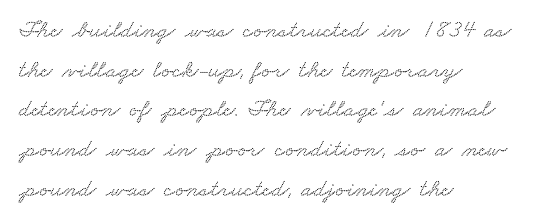
Q: Is the text underlined? A: No.
Q: How is the paragraph aligned? A: Left-aligned.
Q: Is the spacing between letters normal or unusually wide? A: Normal.
Q: Is the spacing between lines tight, normal or loose? A: Normal.
